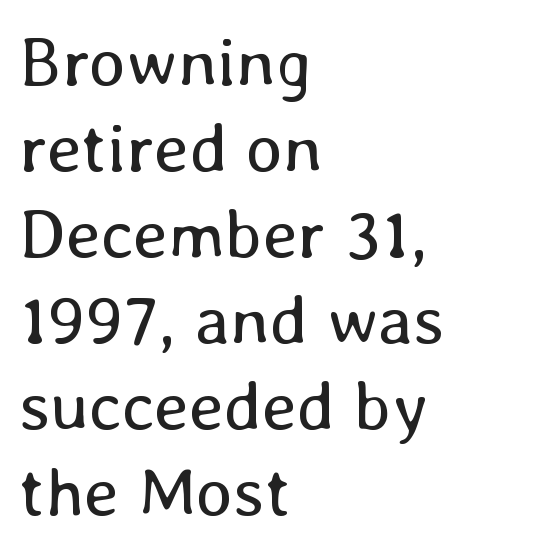
The image shows 70 px regular-weight type, upright; set left-aligned, line spacing 1.23x, normal letter spacing, not underlined; low stroke contrast and a medium x-height.
